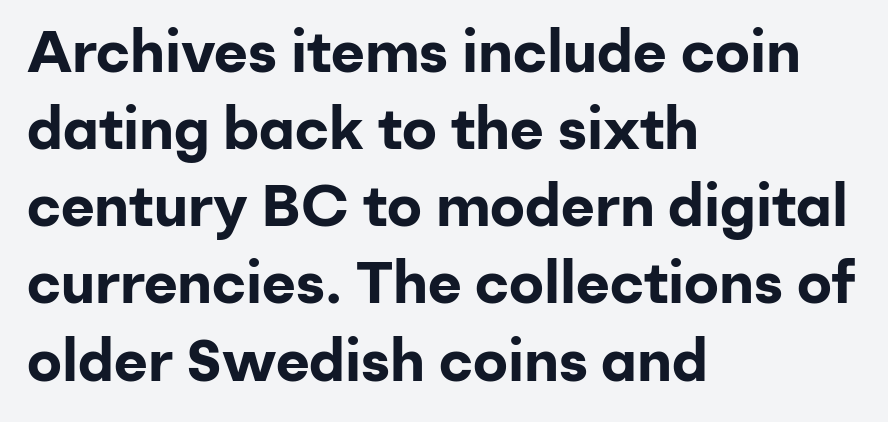
Q: Is the text bold? A: Yes.
Q: Is the text italic (slanted)? A: No, it is upright.
Q: Is the typeface a serif or a sans-serif typeface? A: Sans-serif.
Q: Is the text underlined? A: No.
Q: How is the paragraph aligned? A: Left-aligned.
Q: Is the spacing between letters normal or unusually wide? A: Normal.
Q: Is the spacing between lines tight, normal or loose? A: Normal.
Q: Width (condensed, normal, or wide)? A: Normal.
Q: Stroke contrast? A: Low.
Q: x-height? A: Medium.
Q: Monospaced? A: No.
